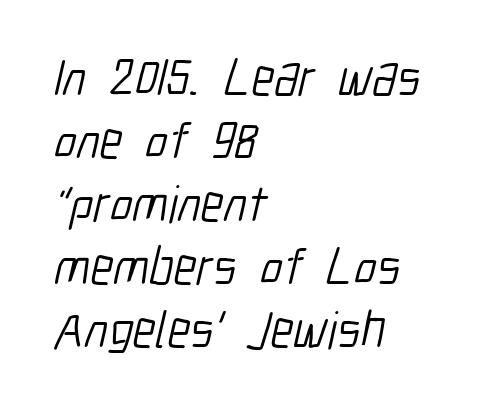
{"serif": "no", "bold": "no", "weight": "light", "width": "condensed", "stroke_contrast": "low", "x_height": "medium", "monospaced": "no", "underline": "no", "align": "left", "line_spacing_ratio": 1.21, "letter_spacing": "normal", "letter_spacing_em": 0.0, "glyph_px": 52}
